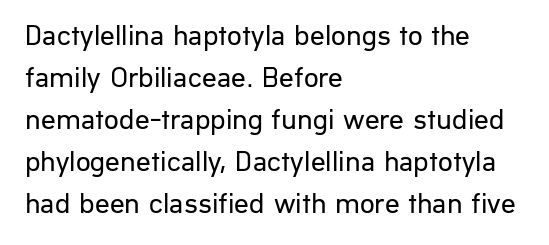
Q: Is the text bold? A: No.
Q: Is the text italic (slanted)? A: No, it is upright.
Q: Is the typeface a serif or a sans-serif typeface? A: Sans-serif.
Q: Is the text underlined? A: No.
Q: How is the paragraph aligned? A: Left-aligned.
Q: Is the spacing between letters normal or unusually wide? A: Normal.
Q: Is the spacing between lines tight, normal or loose? A: Normal.
Q: Width (condensed, normal, or wide)? A: Normal.
Q: Stroke contrast? A: Low.
Q: x-height? A: Medium.
Q: Monospaced? A: No.
